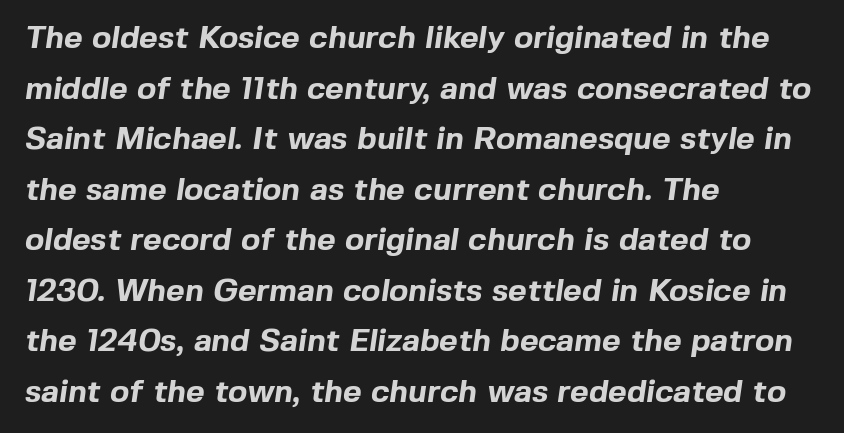
The image shows 32 px bold sans-serif type; set left-aligned, normal line spacing (1.58x), normal letter spacing, not underlined; a medium x-height.
